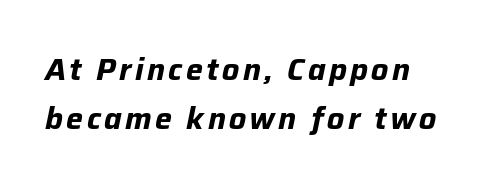
Q: Is the text bold? A: Yes.
Q: Is the text italic (slanted)? A: Yes, it leans right by about 12 degrees.
Q: Is the text underlined? A: No.
Q: How is the paragraph aligned? A: Left-aligned.
Q: Is the spacing between lines tight, normal or loose? A: Normal.
Q: Width (condensed, normal, or wide)? A: Normal.
Q: Stroke contrast? A: Low.
Q: x-height? A: Medium.
Q: Monospaced? A: No.
